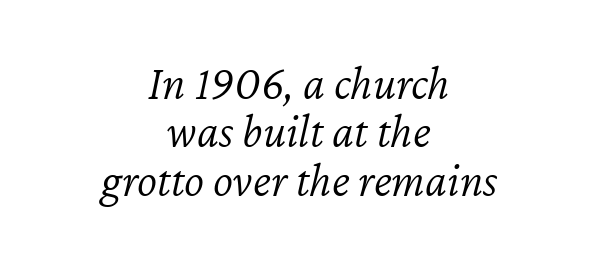
The image shows 48 px light type, italic (leaning right); set centered, tight line spacing (1.01x), normal letter spacing, not underlined; low stroke contrast and a medium x-height.
